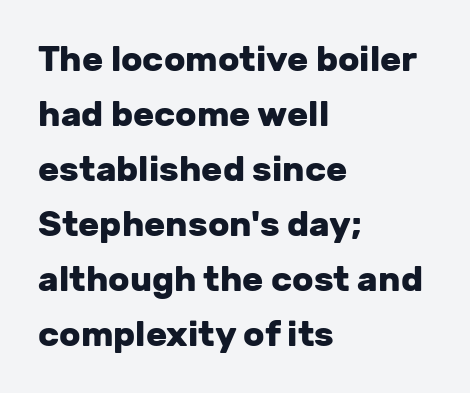
The image shows 35 px heavy sans-serif type, upright; set left-aligned, normal line spacing (1.57x), normal letter spacing, not underlined; low stroke contrast and a medium x-height.
